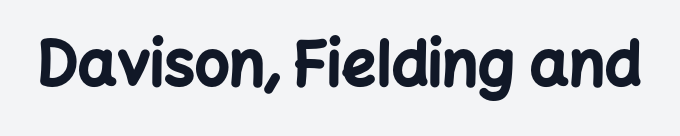
The image shows 61 px bold sans-serif type, upright; set normal letter spacing, not underlined; low stroke contrast and a medium x-height.
